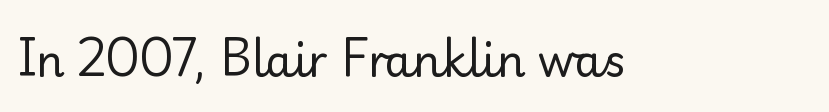
The image shows 44 px regular-weight serif type, upright; set normal letter spacing, not underlined; low stroke contrast and a small x-height.
